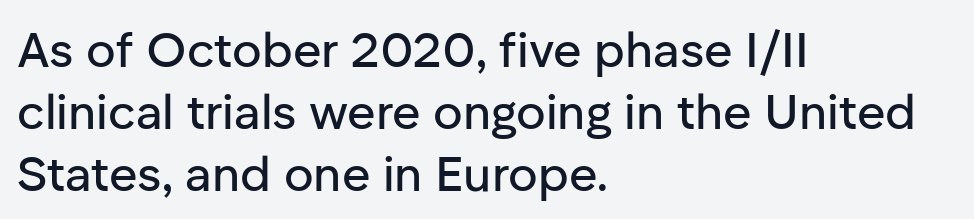
The image shows 49 px sans-serif type, upright; set left-aligned, normal line spacing (1.27x), normal letter spacing, not underlined; low stroke contrast and a medium x-height.
